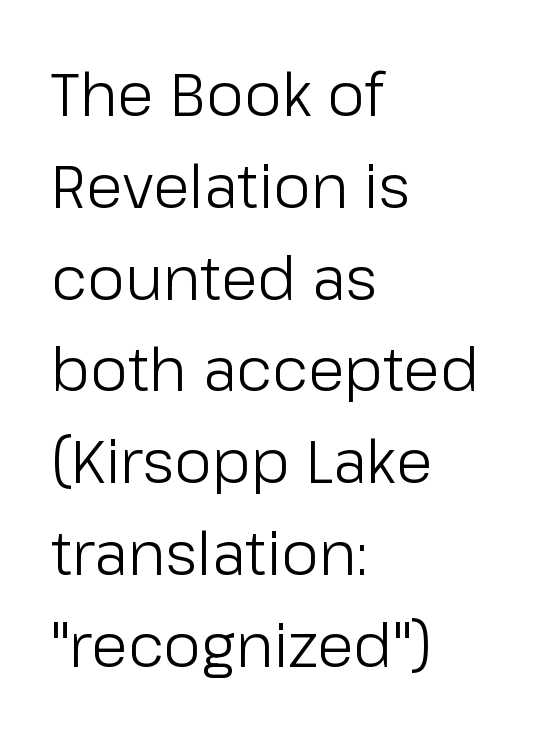
The image shows 60 px light sans-serif type, upright; set left-aligned, normal line spacing (1.53x), normal letter spacing, not underlined; low stroke contrast and a medium x-height.
